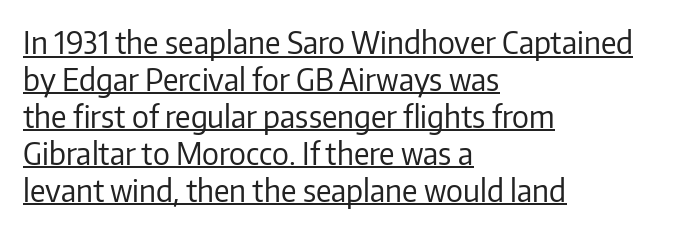
Q: Is the text bold? A: No.
Q: Is the text italic (slanted)? A: No, it is upright.
Q: Is the typeface a serif or a sans-serif typeface? A: Sans-serif.
Q: Is the text underlined? A: Yes.
Q: How is the paragraph aligned? A: Left-aligned.
Q: Is the spacing between letters normal or unusually wide? A: Normal.
Q: Width (condensed, normal, or wide)? A: Normal.
Q: Stroke contrast? A: Low.
Q: x-height? A: Medium.
Q: Monospaced? A: No.
